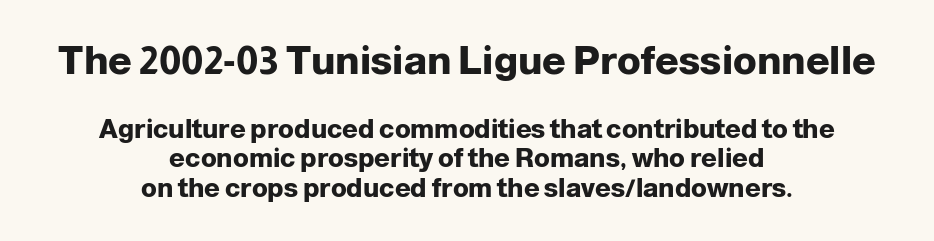
Q: Is the text bold? A: Yes.
Q: Is the text italic (slanted)? A: No, it is upright.
Q: Is the typeface a serif or a sans-serif typeface? A: Sans-serif.
Q: Is the text underlined? A: No.
Q: How is the paragraph aligned? A: Centered.
Q: Is the spacing between letters normal or unusually wide? A: Normal.
Q: Is the spacing between lines tight, normal or loose? A: Tight.
Q: Which block of text is set in a larger size, the first (top) or the second (bottom)? A: The first (top) one.
Q: Width (condensed, normal, or wide)? A: Normal.
Q: Stroke contrast? A: Low.
Q: x-height? A: Medium.
Q: Monospaced? A: No.
